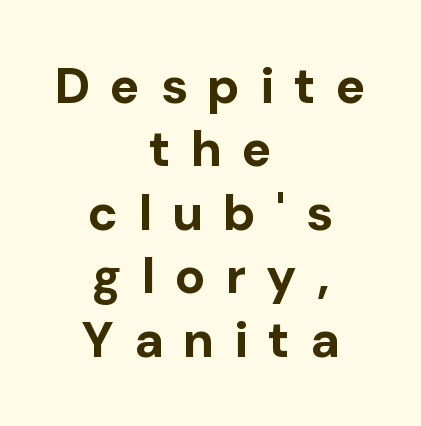
Q: Is the text bold? A: Yes.
Q: Is the text italic (slanted)? A: No, it is upright.
Q: Is the typeface a serif or a sans-serif typeface? A: Sans-serif.
Q: Is the text underlined? A: No.
Q: How is the paragraph aligned? A: Centered.
Q: Is the spacing between letters normal or unusually wide? A: Unusually wide.
Q: Is the spacing between lines tight, normal or loose? A: Normal.
Q: Width (condensed, normal, or wide)? A: Normal.
Q: Stroke contrast? A: Low.
Q: x-height? A: Medium.
Q: Monospaced? A: No.
